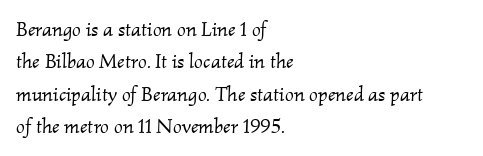
{"italic": "yes", "lean": "right", "slant_degrees": 2, "bold": "no", "underline": "no", "align": "left", "line_spacing": "normal", "line_spacing_ratio": 1.54, "letter_spacing": "normal", "letter_spacing_em": 0.0, "glyph_px": 21}
